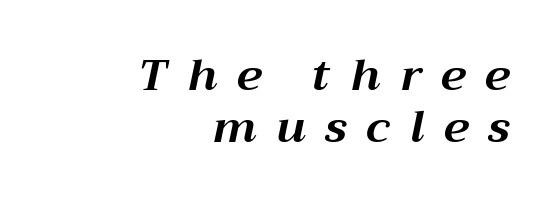
These lines carry a lot of weight — the face is fully bold. The rendering anchors every line to the right-hand side. The face used here has a pronounced slope to its letters. Unmarked baselines from the first word to the last.
